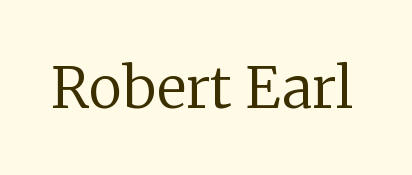
{"serif": "yes", "italic": "no", "bold": "no", "weight": "regular", "width": "normal", "stroke_contrast": "low", "x_height": "medium", "monospaced": "no", "underline": "no", "letter_spacing": "normal", "letter_spacing_em": 0.0, "glyph_px": 57}
